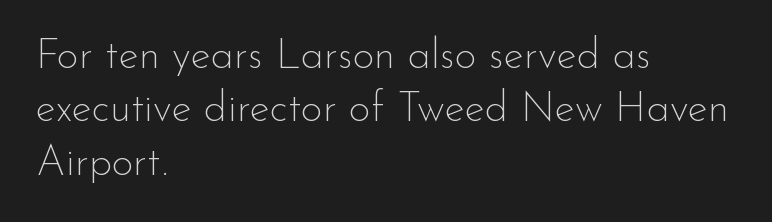
Q: Is the text bold? A: No.
Q: Is the text italic (slanted)? A: No, it is upright.
Q: Is the typeface a serif or a sans-serif typeface? A: Sans-serif.
Q: Is the text underlined? A: No.
Q: How is the paragraph aligned? A: Left-aligned.
Q: Is the spacing between letters normal or unusually wide? A: Normal.
Q: Is the spacing between lines tight, normal or loose? A: Normal.
Q: Width (condensed, normal, or wide)? A: Normal.
Q: Stroke contrast? A: Low.
Q: x-height? A: Small.
Q: Monospaced? A: No.
